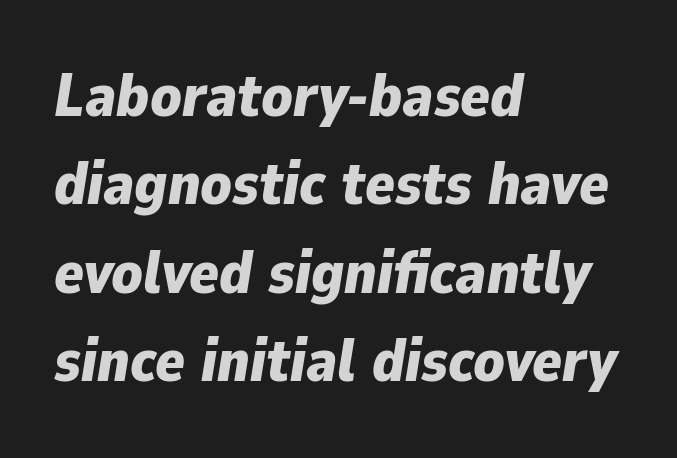
Lines of text with bare space underneath. Style check: oblique. Each new line begins a customary step beneath the previous one. Look at the tracking — it's just the regular setting, nothing added. I'd describe the lettering as bold — thick and assertive. The paragraph shown leans on its left margin.
